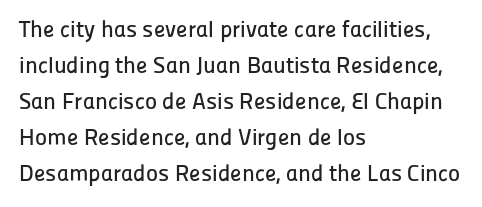
The image shows 23 px text type, upright; set left-aligned, normal line spacing (1.57x), normal letter spacing, not underlined.
